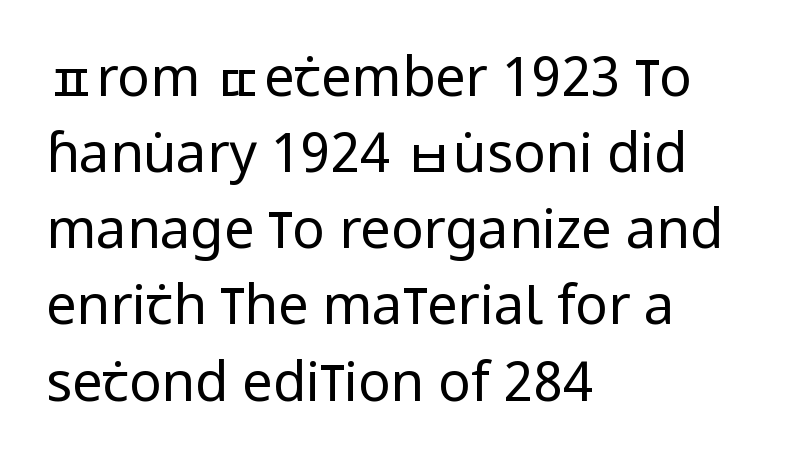
Q: Is the text bold? A: No.
Q: Is the text italic (slanted)? A: No, it is upright.
Q: Is the typeface a serif or a sans-serif typeface? A: Sans-serif.
Q: Is the text underlined? A: No.
Q: How is the paragraph aligned? A: Left-aligned.
Q: Is the spacing between letters normal or unusually wide? A: Normal.
Q: Is the spacing between lines tight, normal or loose? A: Normal.
Q: Width (condensed, normal, or wide)? A: Condensed.
Q: Stroke contrast? A: Low.
Q: x-height? A: Large.
Q: Monospaced? A: No.
